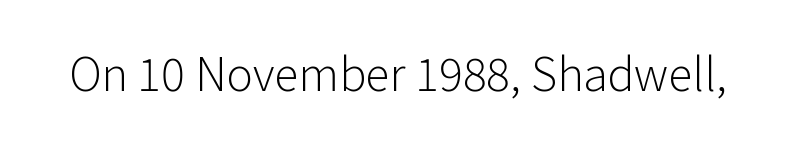
The text was rendered using a sans face with plain stroke endings. Tracking value appears to be zero — textbook default spacing. The cut favours lightness, reaching ordinary text weight at its darkest. This is the regular roman posture of the typeface. Spacing verdict: proportional, widths tailored to each character.
